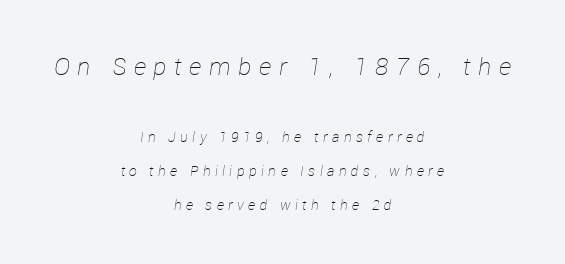
Q: Is the text bold? A: No.
Q: Is the text italic (slanted)? A: Yes, it leans right by about 12 degrees.
Q: Is the text underlined? A: No.
Q: How is the paragraph aligned? A: Centered.
Q: Is the spacing between letters normal or unusually wide? A: Unusually wide.
Q: Is the spacing between lines tight, normal or loose? A: Loose.
Q: Which block of text is set in a larger size, the first (top) or the second (bottom)? A: The first (top) one.
